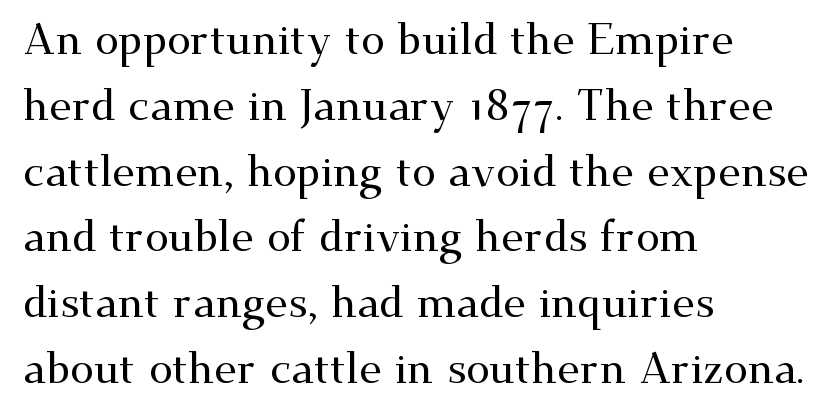
Spacing between characters is what you'd get straight out of the box. Ordinary non-slanted type is in use. Looks like regular typesetting: each glyph gets only the width it needs. These lines sit exactly where default settings would place them. Leftover space on each line is placed entirely after the last word. Little horizontal feet cap the strokes, marking this as serif type.
